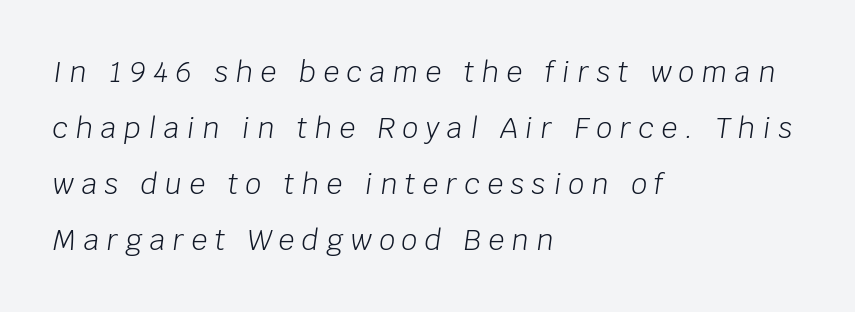
{"italic": "yes", "lean": "right", "slant_degrees": 8, "bold": "no", "weight": "light", "width": "normal", "stroke_contrast": "low", "x_height": "large", "monospaced": "no", "underline": "no", "align": "left", "line_spacing": "loose", "line_spacing_ratio": 2.0, "letter_spacing": "wide", "letter_spacing_em": 0.27, "glyph_px": 28}
